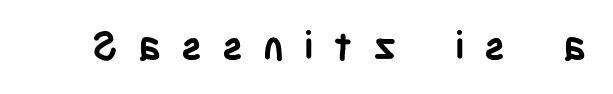
Q: Is the text bold? A: Yes.
Q: Is the text italic (slanted)? A: No, it is upright.
Q: Is the typeface a serif or a sans-serif typeface? A: Sans-serif.
Q: Is the text underlined? A: No.
Q: Is the spacing between letters normal or unusually wide? A: Unusually wide.
Q: Width (condensed, normal, or wide)? A: Condensed.
Q: Stroke contrast? A: Low.
Q: x-height? A: Large.
Q: Monospaced? A: No.
